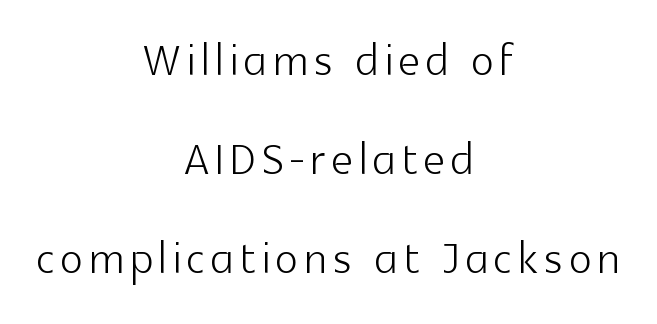
Each row of text sits above clean, open space. The whitespace from short lines is split evenly between both sides. This sample uses a sans-serif face. Evenly set lines give the paragraph a standard silhouette. The passage shown is not bold in any degree. Do the letters lean? They stand straight.
